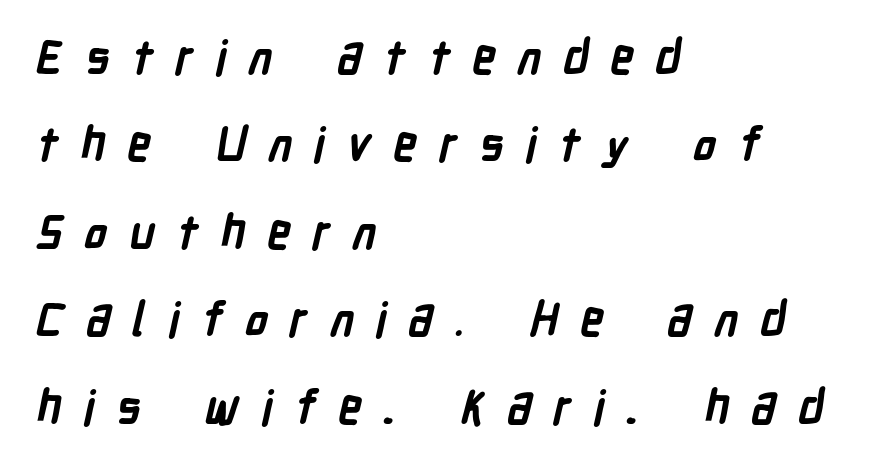
The image shows 47 px semibold, condensed sans-serif type; set left-aligned, line spacing 1.86x, unusually wide letter spacing (+0.46 em), not underlined; low stroke contrast and a medium x-height.
